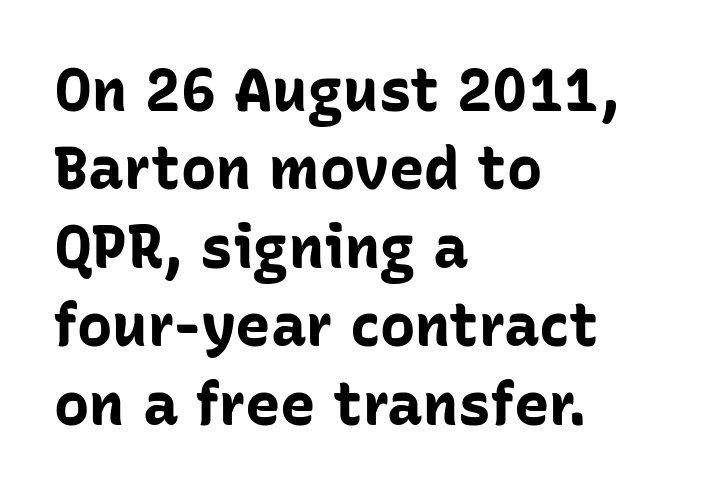
Q: Is the text bold? A: Yes.
Q: Is the text italic (slanted)? A: No, it is upright.
Q: Is the typeface a serif or a sans-serif typeface? A: Sans-serif.
Q: Is the text underlined? A: No.
Q: How is the paragraph aligned? A: Left-aligned.
Q: Is the spacing between letters normal or unusually wide? A: Normal.
Q: Is the spacing between lines tight, normal or loose? A: Normal.
Q: Width (condensed, normal, or wide)? A: Normal.
Q: Stroke contrast? A: Low.
Q: x-height? A: Medium.
Q: Monospaced? A: No.
